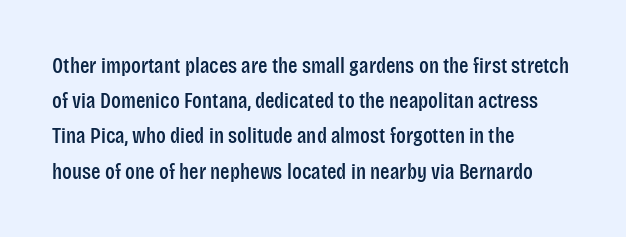
{"italic": "no", "underline": "no", "align": "left", "line_spacing": "normal", "line_spacing_ratio": 1.6, "letter_spacing": "normal", "letter_spacing_em": 0.0, "glyph_px": 22}
